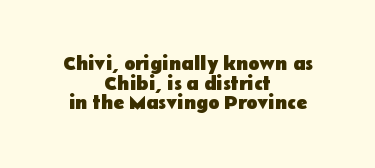
The image shows 20 px bold type, upright; set centered, tight line spacing (0.98x), normal letter spacing, not underlined.
